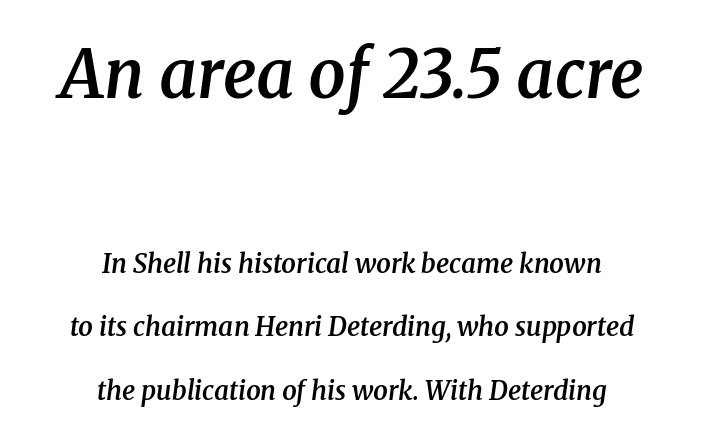
{"serif": "yes", "italic": "yes", "lean": "right", "slant_degrees": 8, "bold": "semi", "weight": "semibold", "width": "normal", "stroke_contrast": "medium", "x_height": "medium", "monospaced": "no", "underline": "no", "align": "center", "line_spacing": "loose", "line_spacing_ratio": 2.44, "letter_spacing": "normal", "letter_spacing_em": 0.0, "larger_block": "first", "size_ratio": 2.54, "glyph_px": 66}
